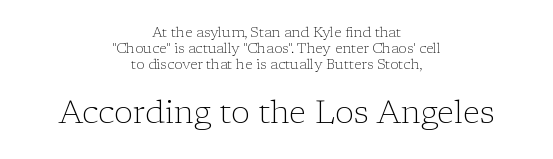
Typographically, this falls in the serif category. Each stroke keeps to a modest, everyday thickness or less. The string is rendered with underlining switched off. Proportional: the letters do not fall into vertical columns. Reading down the column, the eye jumps only a short way to each next line.
